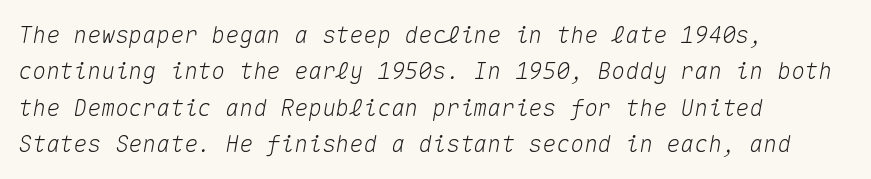
This is oblique type, the kind used for emphasis or titles. Notice how descenders clear the ascenders below comfortably — that's standard leading. Look at the tracking — it's just the regular setting, nothing added. All the whitespace from short lines collects on the right. The area under the type is left untouched.
